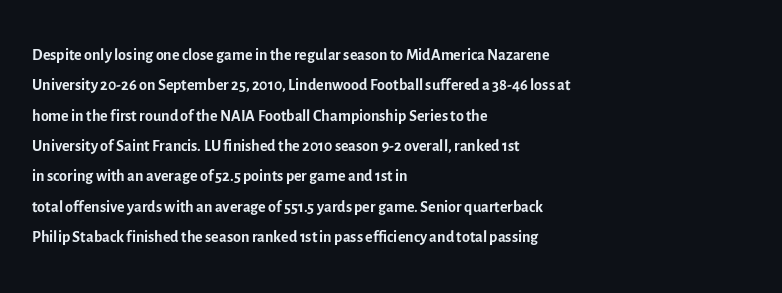
Q: Is the text bold? A: No.
Q: Is the text italic (slanted)? A: No, it is upright.
Q: Is the text underlined? A: No.
Q: How is the paragraph aligned? A: Left-aligned.
Q: Is the spacing between letters normal or unusually wide? A: Normal.
Q: Is the spacing between lines tight, normal or loose? A: Normal.
